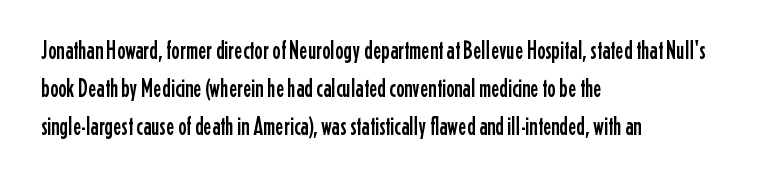
Descenders hang freely into open space. Teacher's note: observe the even left margin — that is flush-left alignment. The vertical gap from one line to the next is medium. If you drew a line through each stem, it would be perfectly vertical. The letters sit at their default tracking, neither squeezed nor spread.
